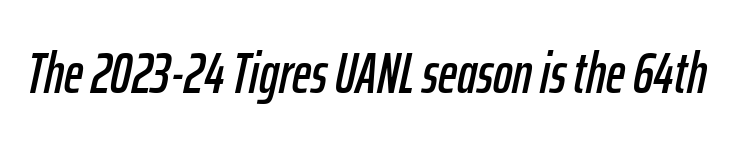
{"italic": "yes", "lean": "right", "slant_degrees": 12, "width": "condensed", "stroke_contrast": "low", "x_height": "medium", "monospaced": "no", "underline": "no", "letter_spacing": "normal", "letter_spacing_em": 0.0, "glyph_px": 58}
